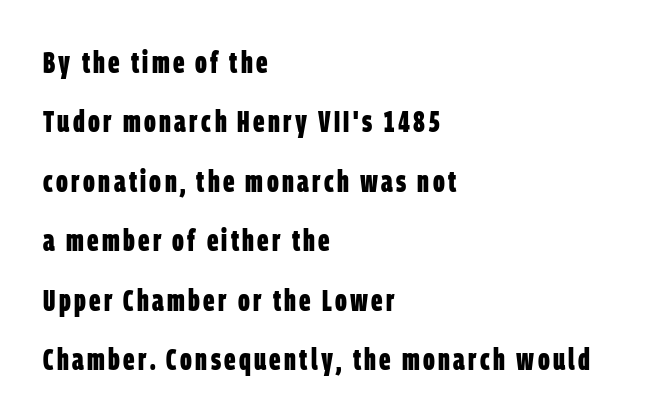
Q: Is the text bold? A: Yes.
Q: Is the typeface a serif or a sans-serif typeface? A: Sans-serif.
Q: Is the text underlined? A: No.
Q: How is the paragraph aligned? A: Left-aligned.
Q: Is the spacing between lines tight, normal or loose? A: Loose.
Q: Width (condensed, normal, or wide)? A: Condensed.
Q: Stroke contrast? A: Low.
Q: x-height? A: Large.
Q: Monospaced? A: No.
